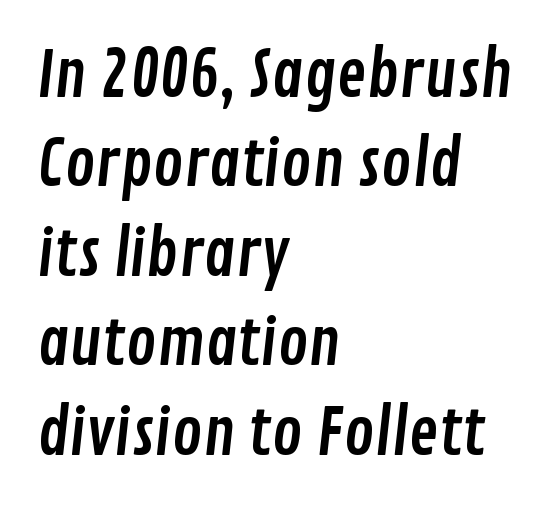
Evenly set lines give the paragraph a standard silhouette. The string is rendered with underlining switched off. Every row of glyphs begins at an identical x-position on the left. The passage shown is typed in a proportional face where columns would drift.
